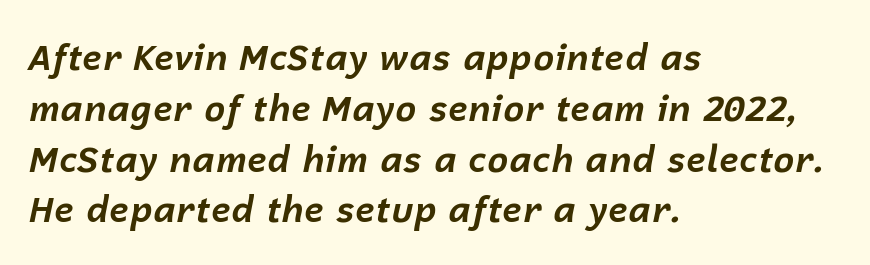
Q: Is the text bold? A: Yes.
Q: Is the text italic (slanted)? A: Yes, it leans right by about 12 degrees.
Q: Is the text underlined? A: No.
Q: How is the paragraph aligned? A: Left-aligned.
Q: Is the spacing between letters normal or unusually wide? A: Normal.
Q: Is the spacing between lines tight, normal or loose? A: Normal.
Q: Width (condensed, normal, or wide)? A: Normal.
Q: Stroke contrast? A: Low.
Q: x-height? A: Medium.
Q: Monospaced? A: No.
